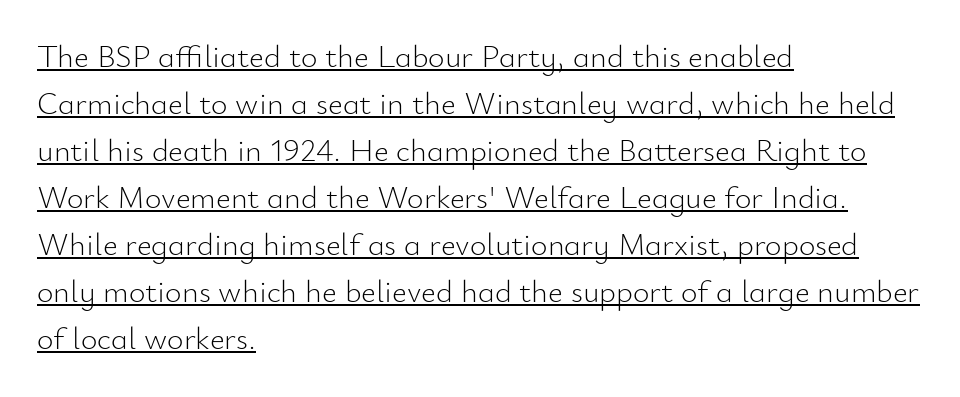
{"serif": "no", "italic": "no", "bold": "no", "weight": "light", "width": "normal", "stroke_contrast": "low", "x_height": "small", "monospaced": "no", "underline": "yes", "align": "left", "line_spacing": "normal", "line_spacing_ratio": 1.47, "letter_spacing": "normal", "letter_spacing_em": 0.0, "glyph_px": 32}
